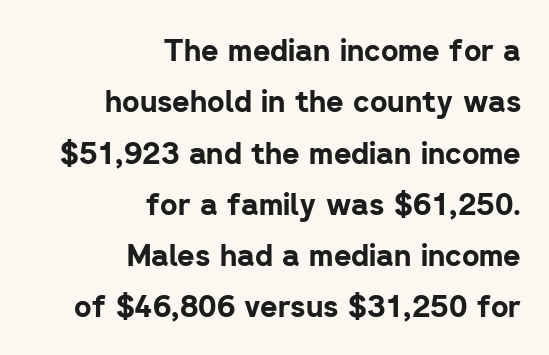
The image shows 30 px bold sans-serif type, upright; set right-aligned, line spacing 1.71x, normal letter spacing, not underlined; low stroke contrast and a medium x-height.
